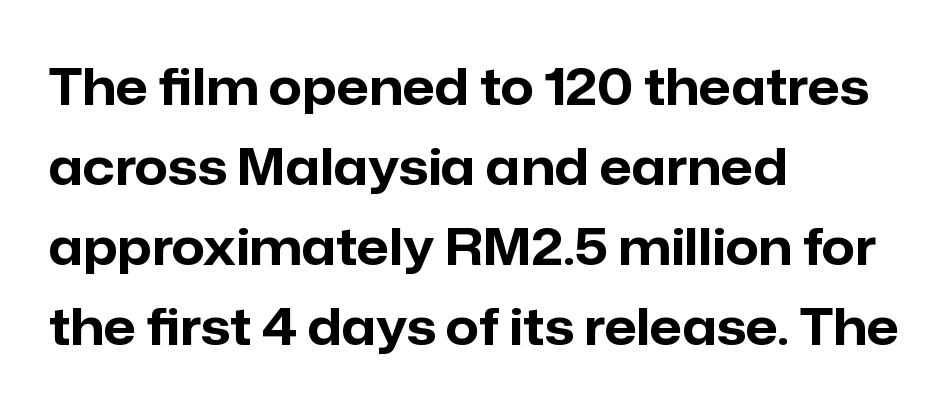
Q: Is the text bold? A: Yes.
Q: Is the text italic (slanted)? A: No, it is upright.
Q: Is the typeface a serif or a sans-serif typeface? A: Sans-serif.
Q: Is the text underlined? A: No.
Q: How is the paragraph aligned? A: Left-aligned.
Q: Is the spacing between letters normal or unusually wide? A: Normal.
Q: Is the spacing between lines tight, normal or loose? A: Normal.
Q: Width (condensed, normal, or wide)? A: Normal.
Q: Stroke contrast? A: Low.
Q: x-height? A: Medium.
Q: Monospaced? A: No.
